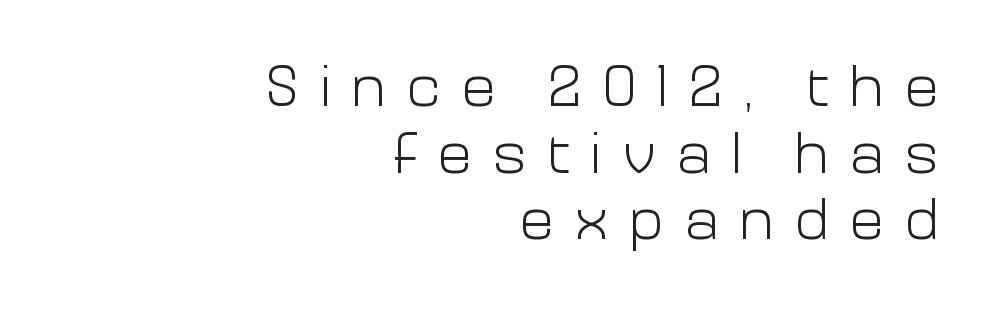
{"serif": "no", "italic": "no", "bold": "no", "weight": "light", "width": "normal", "stroke_contrast": "low", "x_height": "medium", "monospaced": "no", "underline": "no", "align": "right", "line_spacing": "tight", "line_spacing_ratio": 1.13, "letter_spacing": "wide", "letter_spacing_em": 0.33, "glyph_px": 59}
